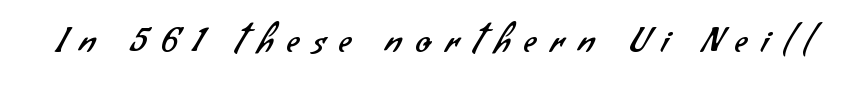
{"serif": "no", "bold": "no", "weight": "regular", "width": "normal", "stroke_contrast": "low", "x_height": "small", "monospaced": "no", "underline": "no", "letter_spacing": "wide", "letter_spacing_em": 0.42, "glyph_px": 34}
